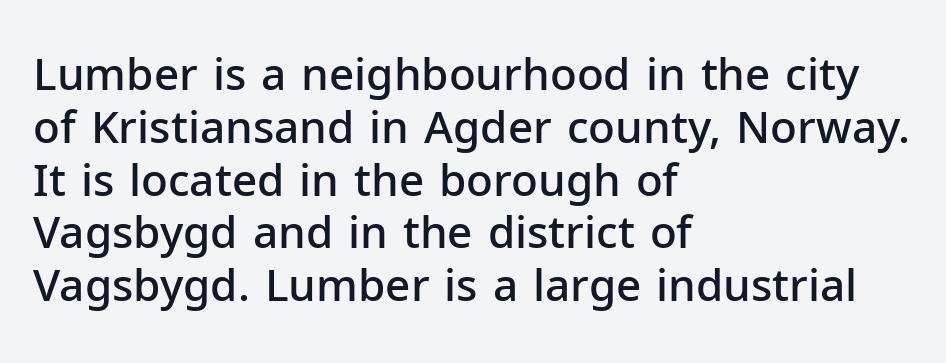
Q: Is the text bold? A: Semi-bold.
Q: Is the text italic (slanted)? A: No, it is upright.
Q: Is the typeface a serif or a sans-serif typeface? A: Sans-serif.
Q: Is the text underlined? A: No.
Q: How is the paragraph aligned? A: Left-aligned.
Q: Is the spacing between letters normal or unusually wide? A: Normal.
Q: Width (condensed, normal, or wide)? A: Normal.
Q: Stroke contrast? A: Low.
Q: x-height? A: Medium.
Q: Monospaced? A: No.
